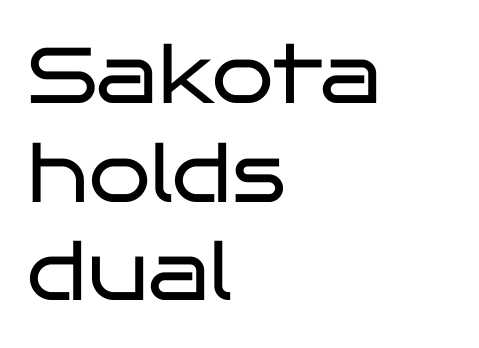
The image shows 79 px regular-weight, wide sans-serif type, upright; set left-aligned, normal line spacing (1.25x), normal letter spacing, not underlined; low stroke contrast and a large x-height.
